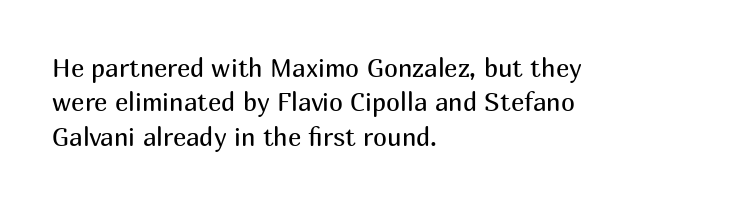
{"italic": "no", "bold": "no", "underline": "no", "align": "left", "line_spacing": "normal", "line_spacing_ratio": 1.38, "letter_spacing": "normal", "letter_spacing_em": 0.0, "glyph_px": 25}
